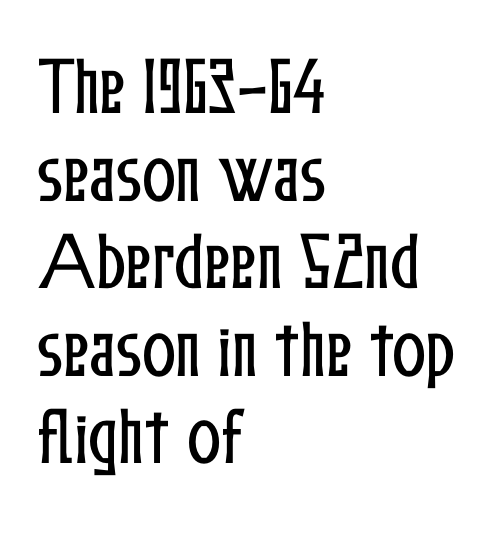
Q: Is the text italic (slanted)? A: No, it is upright.
Q: Is the text underlined? A: No.
Q: How is the paragraph aligned? A: Left-aligned.
Q: Is the spacing between letters normal or unusually wide? A: Normal.
Q: Is the spacing between lines tight, normal or loose? A: Normal.
Q: Width (condensed, normal, or wide)? A: Condensed.
Q: Stroke contrast? A: Low.
Q: x-height? A: Medium.
Q: Monospaced? A: No.
